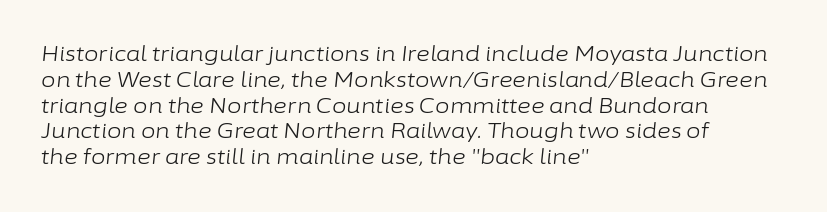
{"italic": "yes", "lean": "right", "slant_degrees": 6, "bold": "no", "underline": "no", "align": "left", "line_spacing_ratio": 1.23, "letter_spacing": "normal", "letter_spacing_em": 0.0, "glyph_px": 21}
